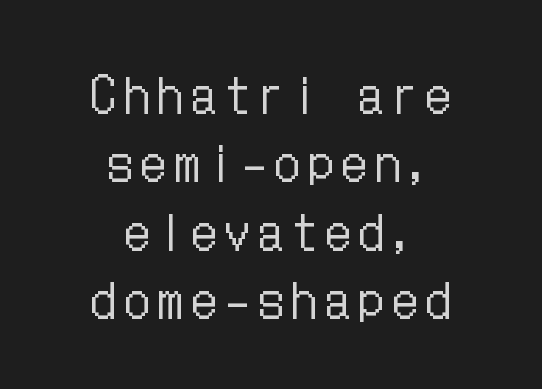
Q: Is the text bold? A: No.
Q: Is the text italic (slanted)? A: No, it is upright.
Q: Is the text underlined? A: No.
Q: How is the paragraph aligned? A: Centered.
Q: Is the spacing between lines tight, normal or loose? A: Normal.
Q: Width (condensed, normal, or wide)? A: Condensed.
Q: Stroke contrast? A: Low.
Q: x-height? A: Medium.
